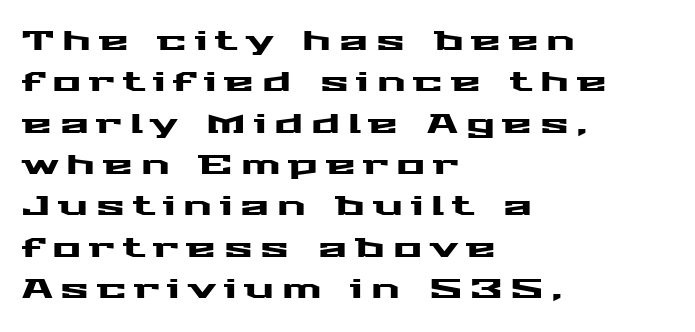
Q: Is the text italic (slanted)? A: No, it is upright.
Q: Is the text underlined? A: No.
Q: How is the paragraph aligned? A: Left-aligned.
Q: Is the spacing between letters normal or unusually wide? A: Unusually wide.
Q: Is the spacing between lines tight, normal or loose? A: Normal.
